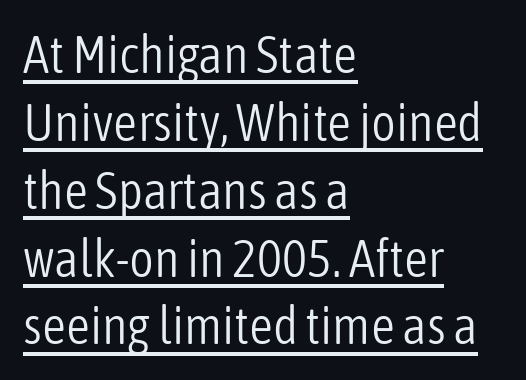
The image shows 53 px light, condensed sans-serif type, upright; set left-aligned, normal line spacing (1.28x), normal letter spacing, underlined; low stroke contrast and a medium x-height.
